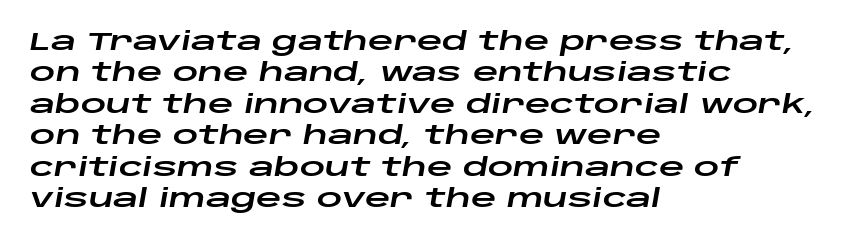
The zone under the glyphs is completely vacant. The ragged edge is on the right, which tells us the setting is flush left. Standard letterfit; no display-style spreading of the glyphs. The rows are spaced the way most documents space them. An italicized treatment has been applied to the whole sample.
